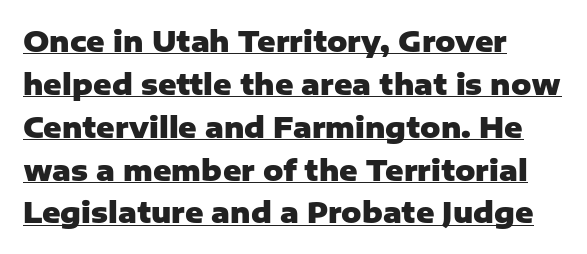
The image shows 28 px heavy sans-serif type, upright; set left-aligned, normal line spacing (1.53x), normal letter spacing, underlined; low stroke contrast and a medium x-height.
